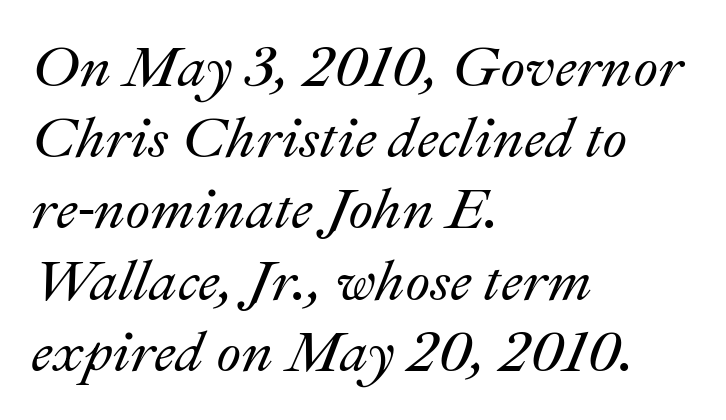
One-word summary of the alignment: left. The foot of each line stays bare and open. Baseline-to-baseline distance is the conventional proportion of letter height. Is this a fixed-width face? No — the glyphs have proportional, varying widths. These lines were composed using italics. The type is set solid horizontally, with unmodified tracking.
